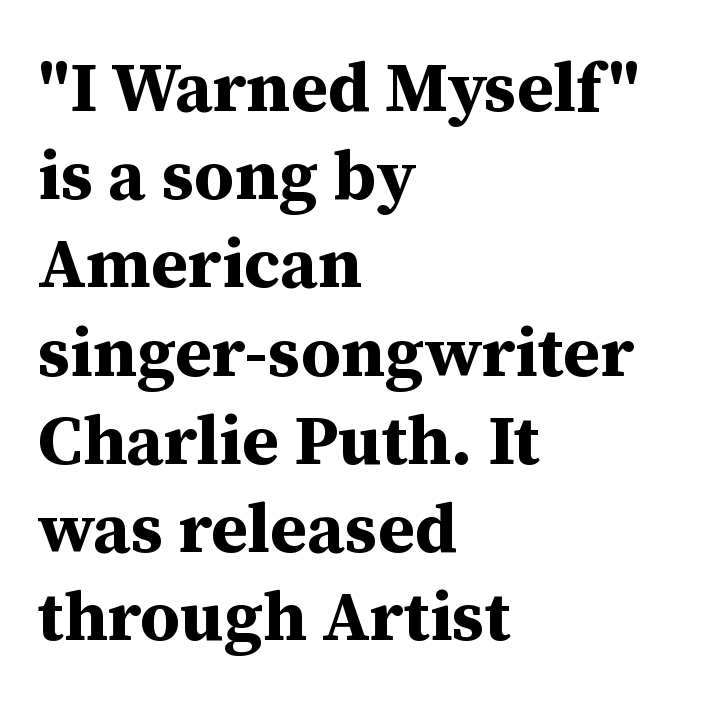
The image shows 70 px bold serif type, upright; set left-aligned, normal line spacing (1.26x), normal letter spacing, not underlined; medium stroke contrast and a medium x-height.
